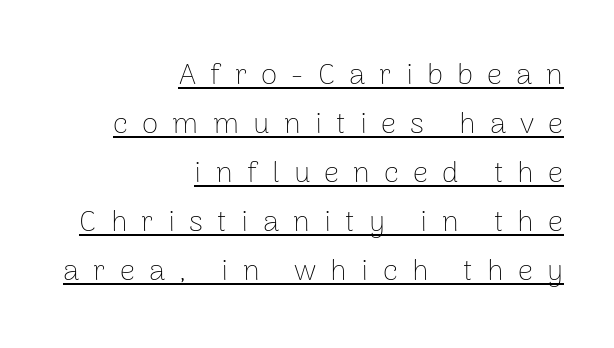
{"serif": "no", "italic": "no", "bold": "no", "weight": "thin", "width": "normal", "stroke_contrast": "low", "x_height": "medium", "monospaced": "no", "underline": "yes", "align": "right", "line_spacing": "normal", "line_spacing_ratio": 1.63, "letter_spacing": "wide", "letter_spacing_em": 0.47, "glyph_px": 30}
